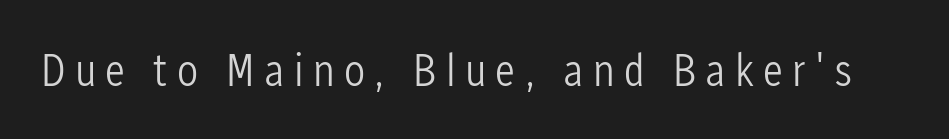
Q: Is the text bold? A: No.
Q: Is the text italic (slanted)? A: No, it is upright.
Q: Is the typeface a serif or a sans-serif typeface? A: Sans-serif.
Q: Is the text underlined? A: No.
Q: Is the spacing between letters normal or unusually wide? A: Unusually wide.
Q: Width (condensed, normal, or wide)? A: Condensed.
Q: Stroke contrast? A: Low.
Q: x-height? A: Medium.
Q: Monospaced? A: No.
